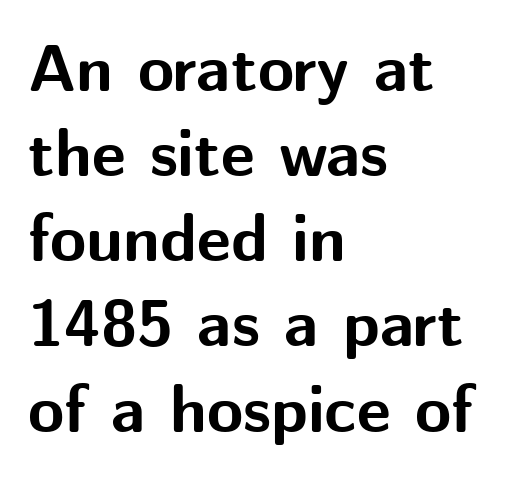
Rendered with straight, roman letterforms. Classification — sans serif. The letters sit at their default tracking, neither squeezed nor spread. These lines stack with their left ends in a neat column.
